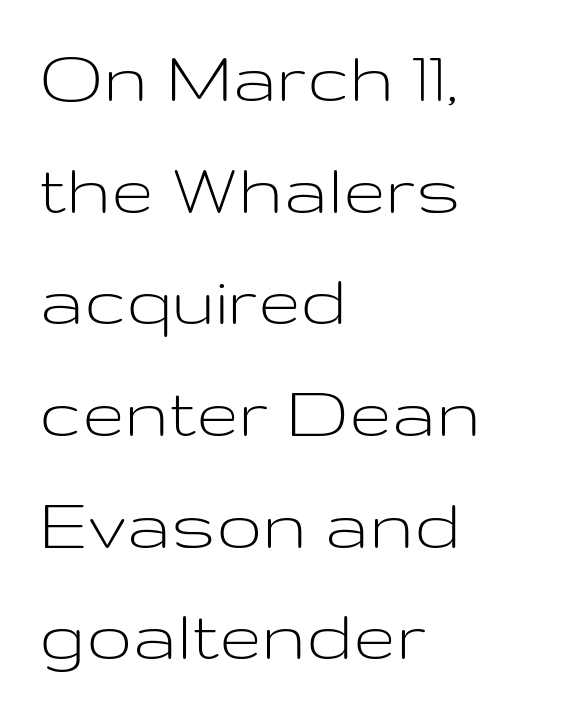
{"serif": "no", "italic": "no", "bold": "no", "weight": "light", "width": "wide", "stroke_contrast": "low", "x_height": "medium", "monospaced": "no", "underline": "no", "align": "left", "line_spacing": "normal", "line_spacing_ratio": 1.45, "letter_spacing": "normal", "letter_spacing_em": 0.0, "glyph_px": 77}
